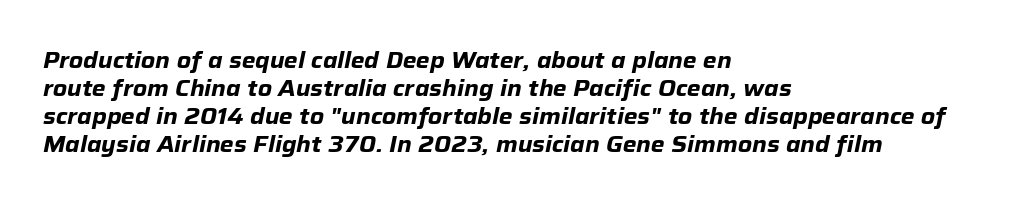
The image shows 22 px bold type, italic (leaning right); set left-aligned, normal line spacing (1.28x), normal letter spacing, not underlined.
